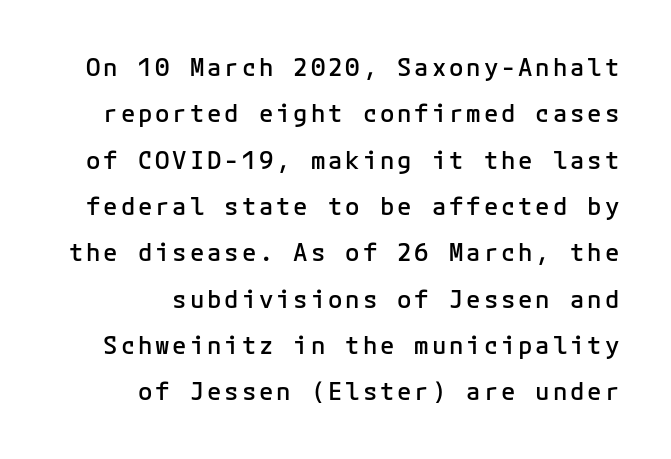
Q: Is the text bold? A: Semi-bold.
Q: Is the text italic (slanted)? A: No, it is upright.
Q: Is the text underlined? A: No.
Q: How is the paragraph aligned? A: Right-aligned.
Q: Is the spacing between lines tight, normal or loose? A: Loose.
